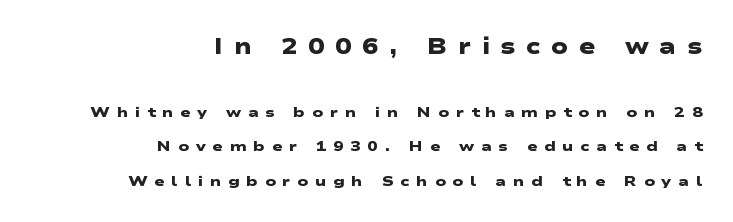
Q: Is the text bold? A: Yes.
Q: Is the text underlined? A: No.
Q: How is the paragraph aligned? A: Right-aligned.
Q: Is the spacing between letters normal or unusually wide? A: Unusually wide.
Q: Is the spacing between lines tight, normal or loose? A: Loose.
Q: Which block of text is set in a larger size, the first (top) or the second (bottom)? A: The first (top) one.
